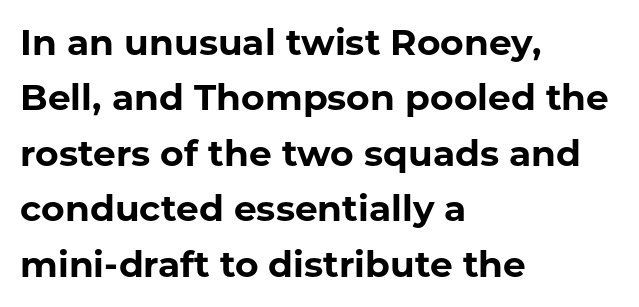
A typesetter would call this leading conventional body-copy spacing. Check under the words: just untouched page. This is sans-serif lettering, the kind often seen on screens and signage. The tracking reads as untouched default to a designer's eye. This sample has the flowing, uneven cadence of proportional lettering.
